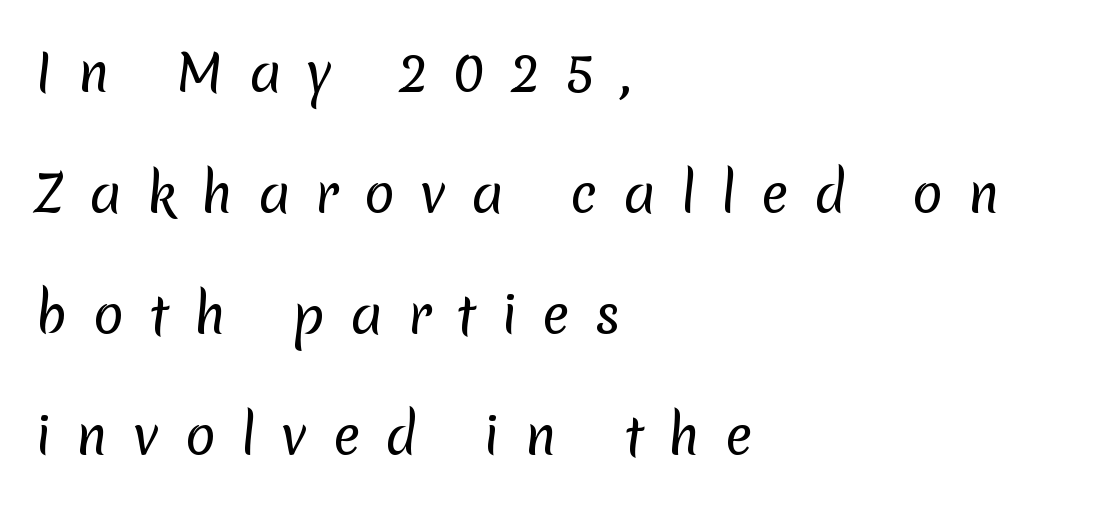
This sample trades compactness for vertical openness between lines. The passage shown is typed in a proportional face where columns would drift. Are there feet on the stems? There aren't — it's a sans. The paragraph shown leans on its left margin. Quick note: underline off. Words appear elongated and porous because spacing is wide.
